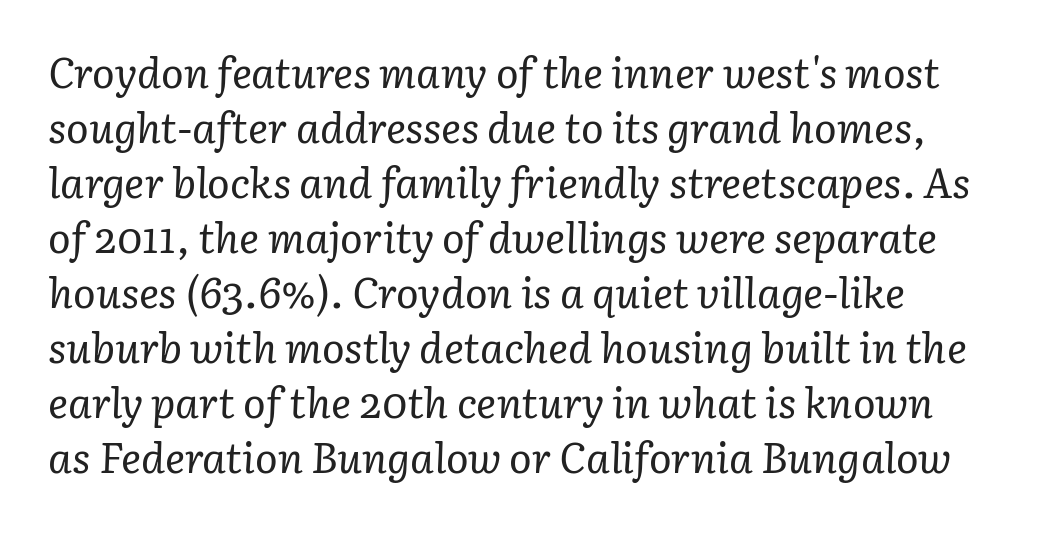
Students, observe: this is what conventionally led text looks like. Stem width sits at or under what a default text font uses. The face used here is rendered with its standard letterfit. Emphasis-style slanted type is in use.
